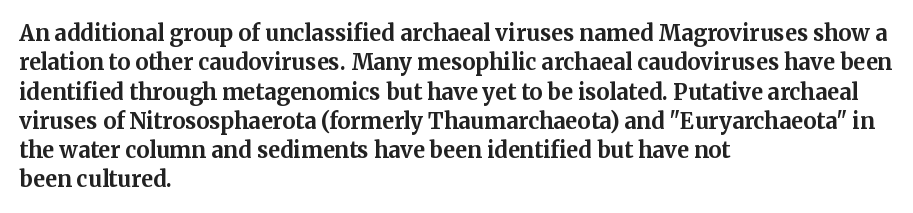
The image shows 22 px bold type, upright; set left-aligned, normal line spacing (1.33x), normal letter spacing, not underlined.
